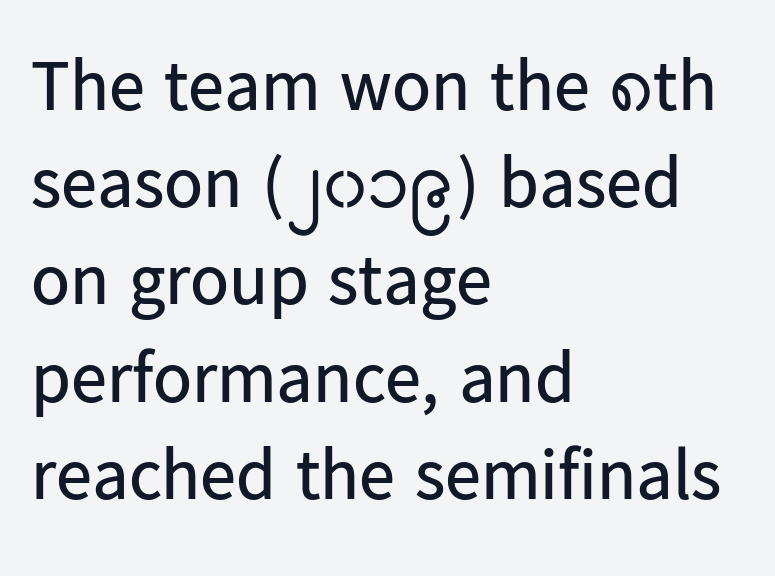
The image shows 72 px regular-weight sans-serif type, upright; set left-aligned, normal line spacing (1.35x), normal letter spacing, not underlined; low stroke contrast and a medium x-height.
